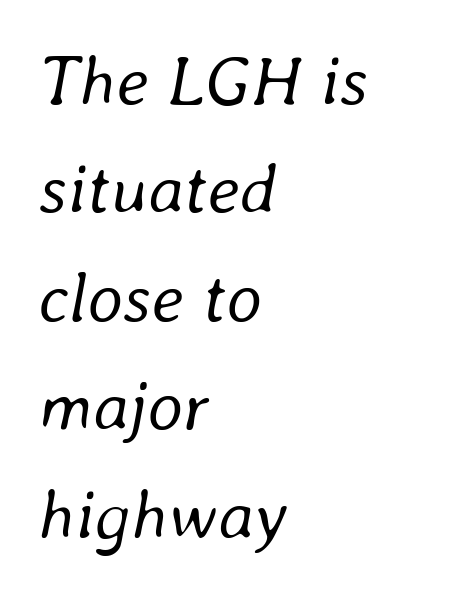
{"italic": "yes", "lean": "right", "slant_degrees": 8, "bold": "no", "weight": "regular", "width": "normal", "stroke_contrast": "low", "x_height": "medium", "monospaced": "no", "underline": "no", "align": "left", "line_spacing": "normal", "line_spacing_ratio": 1.55, "letter_spacing": "normal", "letter_spacing_em": 0.0, "glyph_px": 70}
